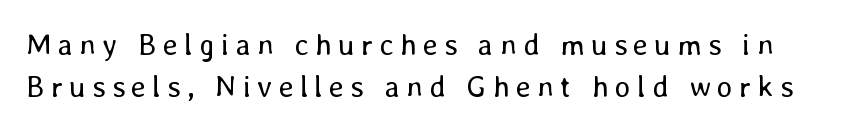
The image shows 30 px regular-weight type, upright; set normal line spacing (1.39x), unusually wide letter spacing (+0.21 em), not underlined; low stroke contrast and a medium x-height.
